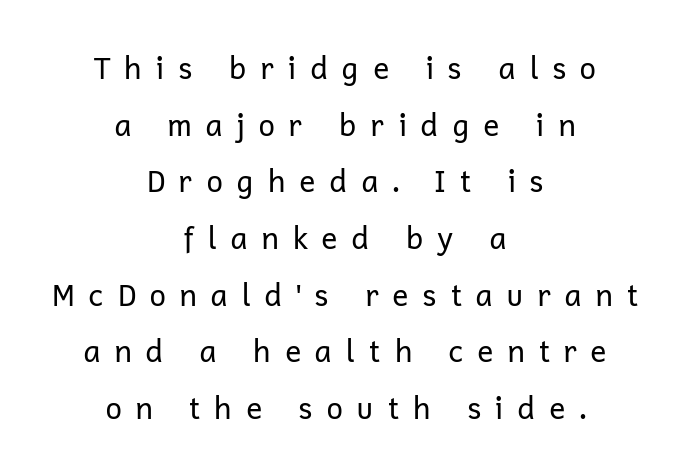
{"serif": "no", "italic": "no", "bold": "no", "weight": "regular", "width": "normal", "stroke_contrast": "low", "x_height": "medium", "monospaced": "no", "underline": "no", "align": "center", "line_spacing_ratio": 1.89, "letter_spacing": "wide", "letter_spacing_em": 0.43, "glyph_px": 30}
